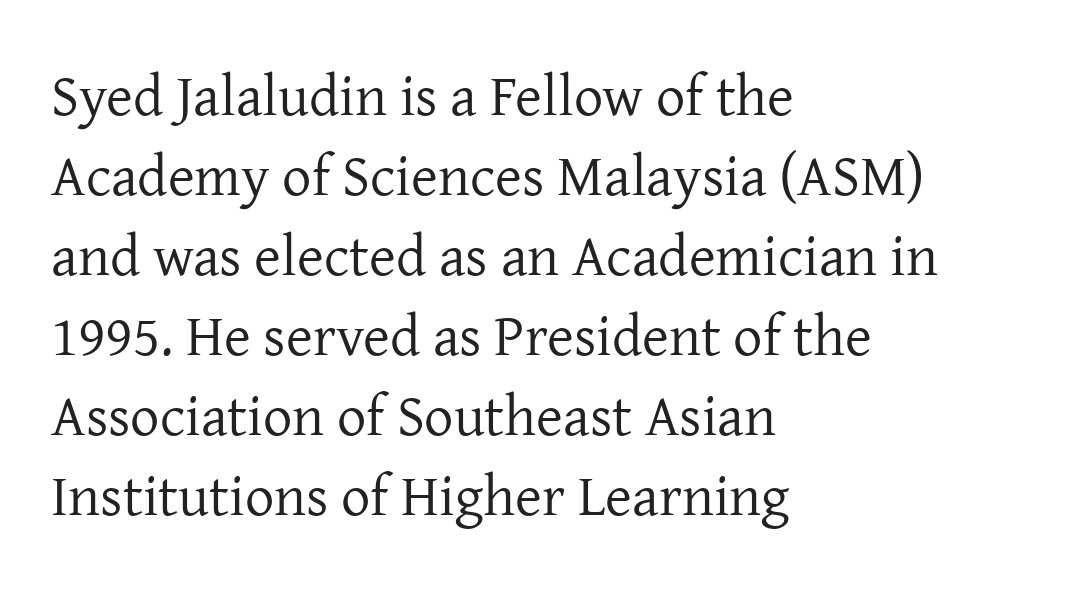
You can tell it's not italic because the verticals are truly vertical. Looks like regular typesetting: each glyph gets only the width it needs. Nobody touched the tracking dial on this one. Caption: multi-line text, flush left, ragged right.
